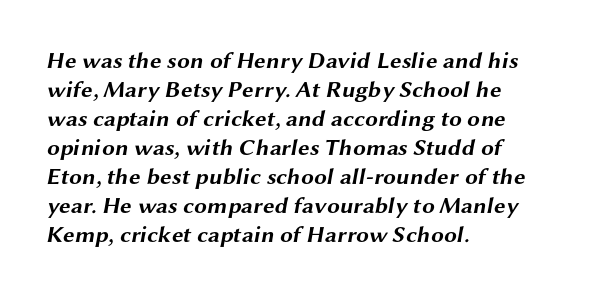
Q: Is the text bold? A: Yes.
Q: Is the text underlined? A: No.
Q: How is the paragraph aligned? A: Left-aligned.
Q: Is the spacing between letters normal or unusually wide? A: Normal.
Q: Is the spacing between lines tight, normal or loose? A: Normal.
